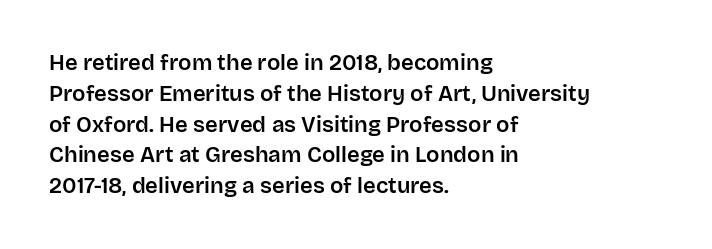
Q: Is the text italic (slanted)? A: No, it is upright.
Q: Is the text underlined? A: No.
Q: How is the paragraph aligned? A: Left-aligned.
Q: Is the spacing between letters normal or unusually wide? A: Normal.
Q: Is the spacing between lines tight, normal or loose? A: Normal.
